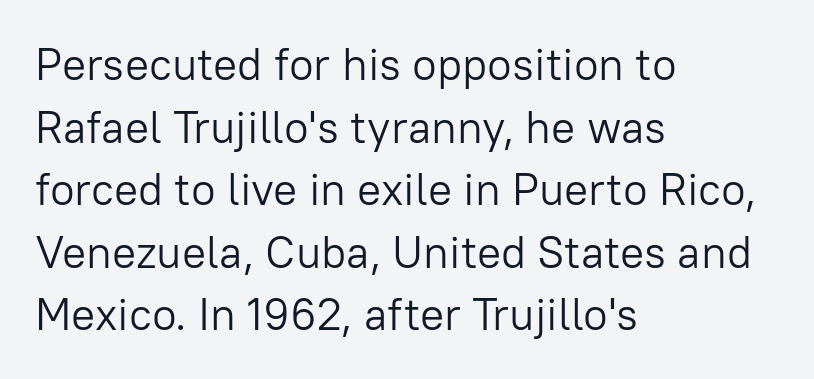
The image shows 45 px light sans-serif type, upright; set left-aligned, normal line spacing (1.39x), normal letter spacing, not underlined; low stroke contrast and a medium x-height.
